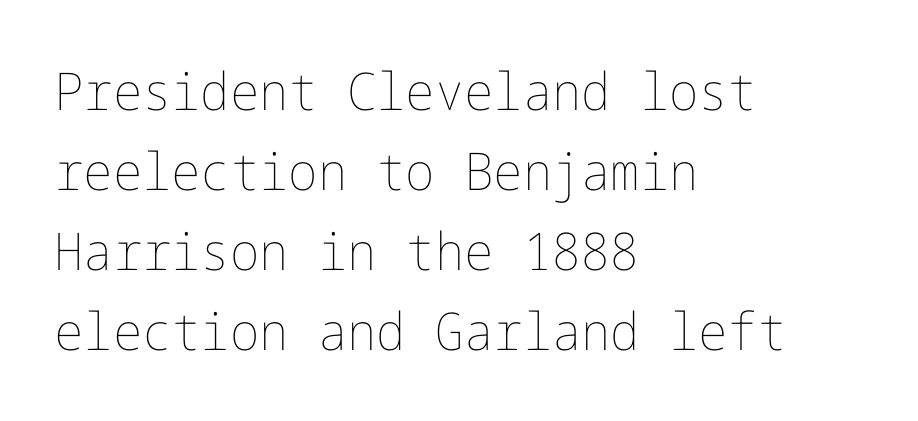
{"italic": "no", "bold": "no", "weight": "thin", "width": "normal", "stroke_contrast": "low", "x_height": "medium", "underline": "no", "align": "left", "line_spacing": "normal", "line_spacing_ratio": 1.54, "letter_spacing": "normal", "letter_spacing_em": 0.0, "glyph_px": 52}
